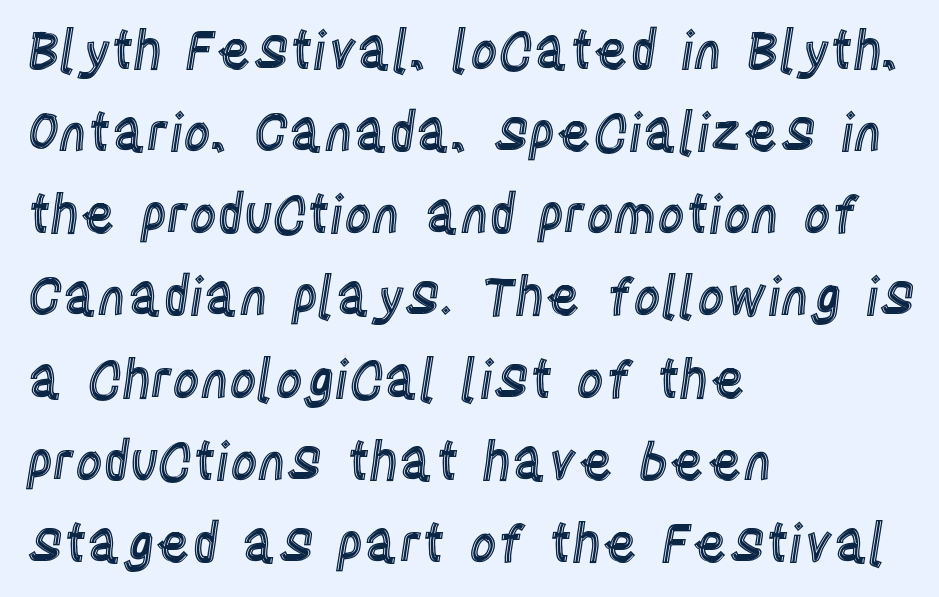
Compared with a centered layout, this one pins lines to the left instead. No extra tracking has been applied to these lines. Plain, unruled lines of type.
